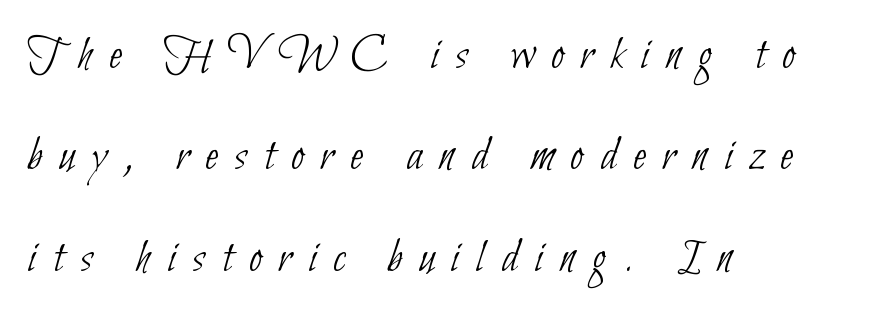
The image shows 48 px thin, condensed sans-serif type; set left-aligned, loose line spacing (2.11x), unusually wide letter spacing (+0.35 em), not underlined; low stroke contrast and a small x-height.
